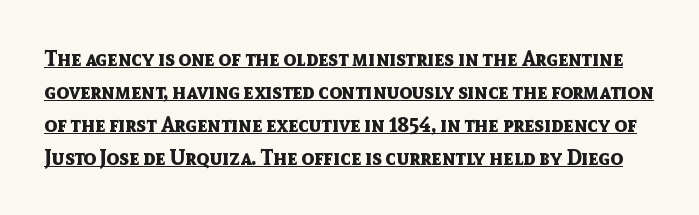
Regular leading. Chunky letters — that's bold for sure. Posture: upright roman. Does extra space separate the letters? No, they use regular spacing.
